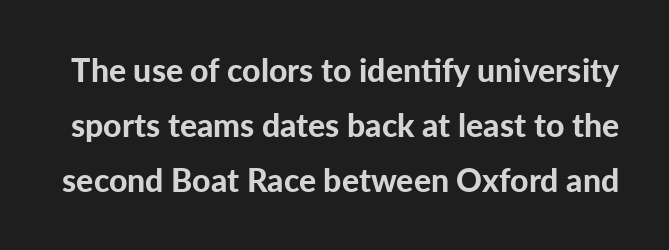
Q: Is the text bold? A: Yes.
Q: Is the text italic (slanted)? A: No, it is upright.
Q: Is the typeface a serif or a sans-serif typeface? A: Sans-serif.
Q: Is the text underlined? A: No.
Q: Is the spacing between letters normal or unusually wide? A: Normal.
Q: Width (condensed, normal, or wide)? A: Normal.
Q: Stroke contrast? A: Low.
Q: x-height? A: Medium.
Q: Monospaced? A: No.
